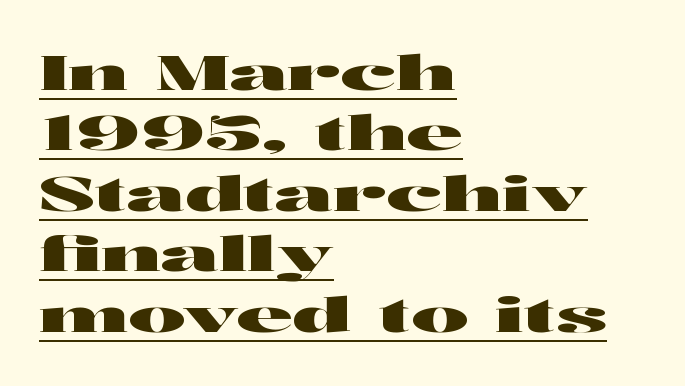
{"serif": "no", "italic": "no", "width": "wide", "stroke_contrast": "high", "x_height": "medium", "monospaced": "no", "underline": "yes", "align": "left", "line_spacing": "normal", "line_spacing_ratio": 1.26, "letter_spacing": "normal", "letter_spacing_em": 0.0, "glyph_px": 48}
